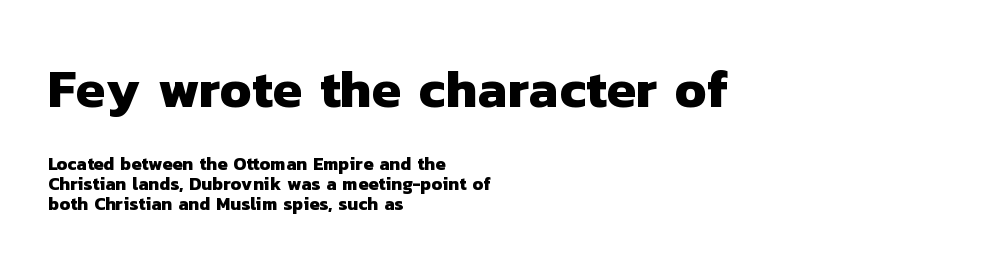
{"serif": "no", "bold": "yes", "weight": "heavy", "width": "normal", "stroke_contrast": "low", "x_height": "medium", "monospaced": "no", "underline": "no", "align": "left", "line_spacing": "tight", "line_spacing_ratio": 1.12, "letter_spacing": "normal", "letter_spacing_em": 0.0, "larger_block": "first", "size_ratio": 2.94, "glyph_px": 53}
